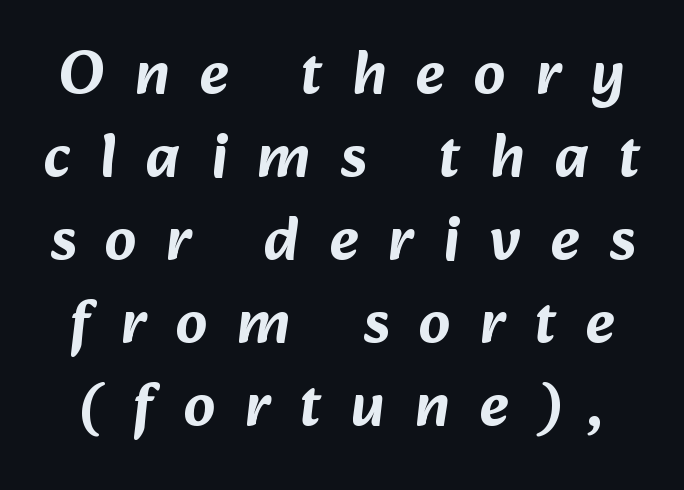
The passage shown is typed in a proportional face where columns would drift. These lines have a slow, spaced-out rhythm from letter to letter. The passage shown stacks its lines at a standard gap. The text was rendered using a sans face with plain stroke endings. Lines of text with bare space underneath.
